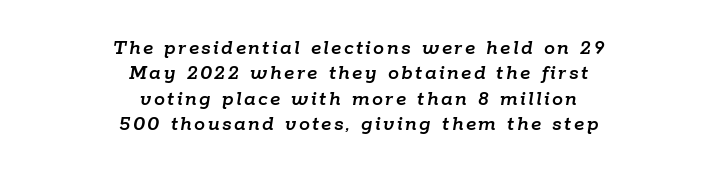
The image shows 22 px text type, italic (leaning right); set centered, tight line spacing (1.15x), not underlined.
